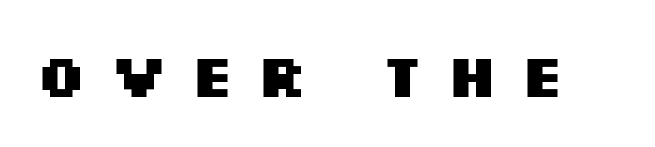
Every letter is thick-stroked: bold, no question. The face used here is proportionally spaced, like ordinary book or web type. Glance below the letters and you will spot only blank space. In terms of letterspacing, this is a distinctly airy, spread setting. Every stem runs plumb, perpendicular to the baseline.
